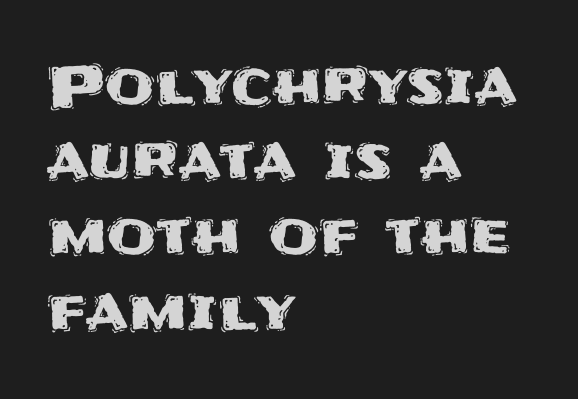
{"serif": "no", "italic": "no", "width": "normal", "stroke_contrast": "medium", "x_height": "large", "monospaced": "no", "underline": "no", "align": "left", "line_spacing": "normal", "line_spacing_ratio": 1.32, "letter_spacing": "normal", "letter_spacing_em": 0.0, "glyph_px": 57}
